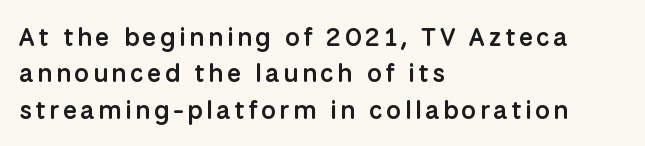
The image shows 26 px text type, upright; set left-aligned, normal line spacing (1.4x), not underlined.
